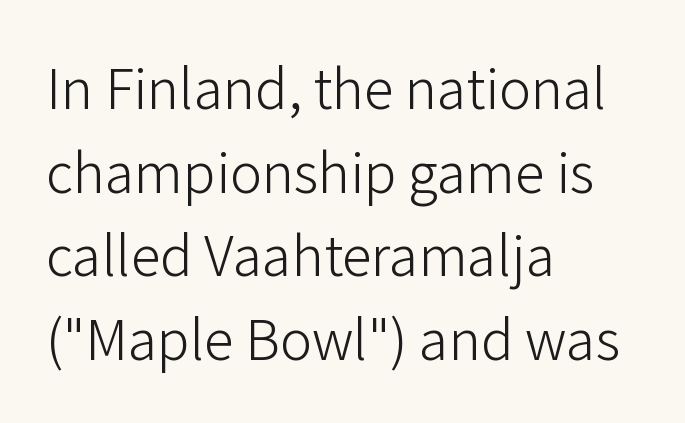
Q: Is the text bold? A: No.
Q: Is the text italic (slanted)? A: No, it is upright.
Q: Is the typeface a serif or a sans-serif typeface? A: Sans-serif.
Q: Is the text underlined? A: No.
Q: How is the paragraph aligned? A: Left-aligned.
Q: Is the spacing between letters normal or unusually wide? A: Normal.
Q: Is the spacing between lines tight, normal or loose? A: Normal.
Q: Width (condensed, normal, or wide)? A: Normal.
Q: Stroke contrast? A: Low.
Q: x-height? A: Medium.
Q: Monospaced? A: No.
